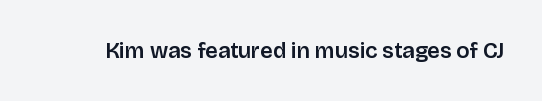
{"italic": "no", "underline": "no", "letter_spacing": "normal", "letter_spacing_em": 0.0, "glyph_px": 22}
